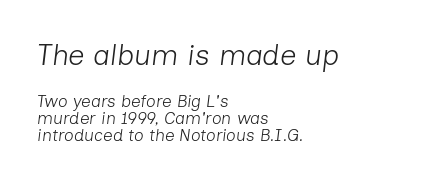
{"italic": "yes", "lean": "right", "slant_degrees": 7, "bold": "no", "weight": "light", "width": "normal", "stroke_contrast": "low", "x_height": "medium", "monospaced": "no", "underline": "no", "align": "left", "line_spacing": "tight", "line_spacing_ratio": 1.02, "letter_spacing": "normal", "letter_spacing_em": 0.0, "larger_block": "first", "size_ratio": 1.71, "glyph_px": 29}
